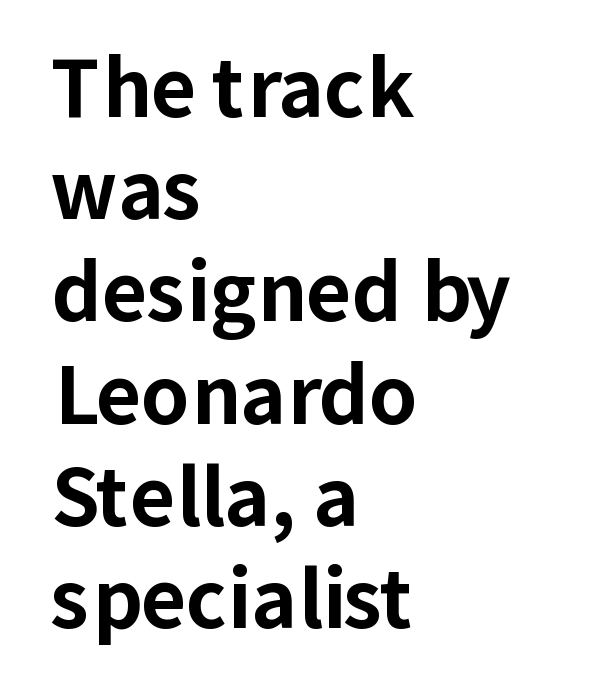
Whoever set this chose a conventional vertical rhythm. This is sans-serif lettering, the kind often seen on screens and signage. Letters rest on an invisible, unmarked baseline. Look at the stroke-to-counter ratio: heavy, a bold. In terms of posture, this sample is upright. A student would call this left alignment; a typographer would say flush left, rag right.
